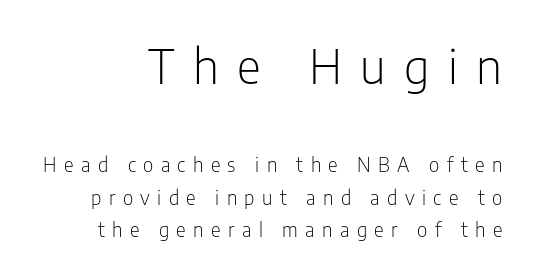
You can tell from the bare stems that sans-serif type was used. Do the characters align in a grid? No, the font is proportional. Weight: not bold — regular or lighter. The passage shown is not underscored anywhere.
